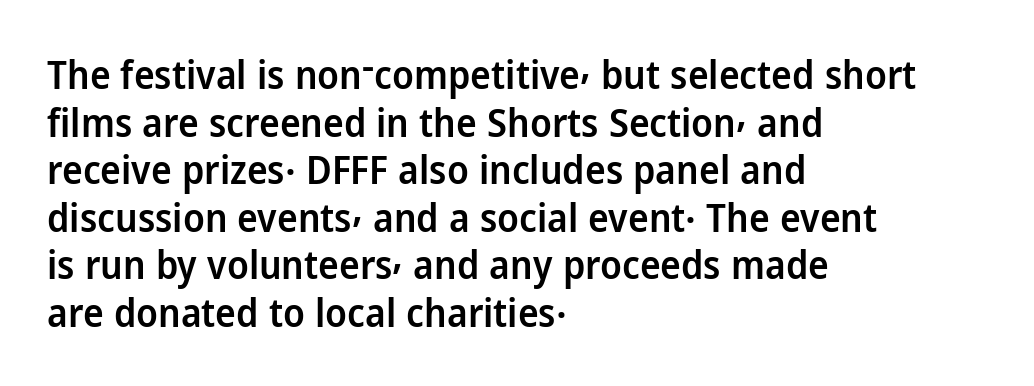
Q: Is the text bold? A: Semi-bold.
Q: Is the text italic (slanted)? A: No, it is upright.
Q: Is the typeface a serif or a sans-serif typeface? A: Sans-serif.
Q: Is the text underlined? A: No.
Q: How is the paragraph aligned? A: Left-aligned.
Q: Is the spacing between letters normal or unusually wide? A: Normal.
Q: Width (condensed, normal, or wide)? A: Normal.
Q: Stroke contrast? A: Low.
Q: x-height? A: Medium.
Q: Monospaced? A: No.
